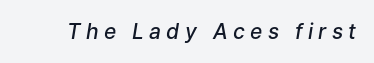
Q: Is the text bold? A: Semi-bold.
Q: Is the text italic (slanted)? A: Yes, it leans right by about 9 degrees.
Q: Is the text underlined? A: No.
Q: Is the spacing between letters normal or unusually wide? A: Unusually wide.
